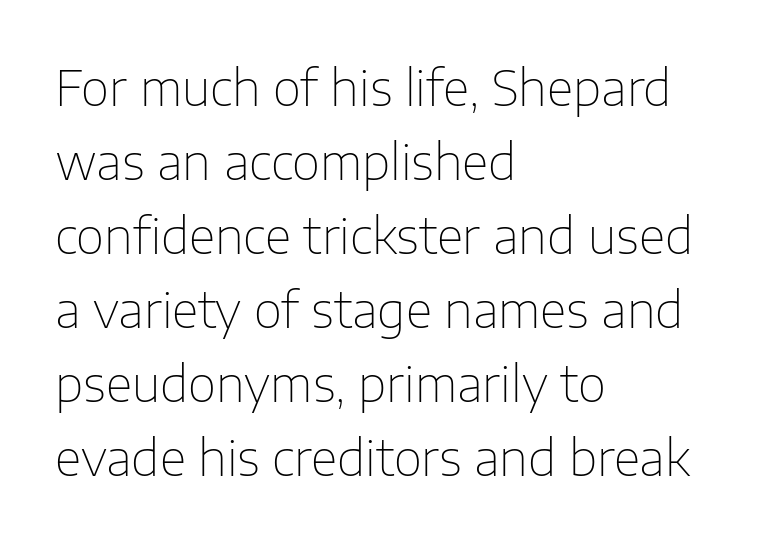
{"serif": "no", "italic": "no", "bold": "no", "weight": "thin", "width": "normal", "stroke_contrast": "low", "x_height": "medium", "monospaced": "no", "underline": "no", "align": "left", "line_spacing": "normal", "line_spacing_ratio": 1.51, "letter_spacing": "normal", "letter_spacing_em": 0.0, "glyph_px": 49}
